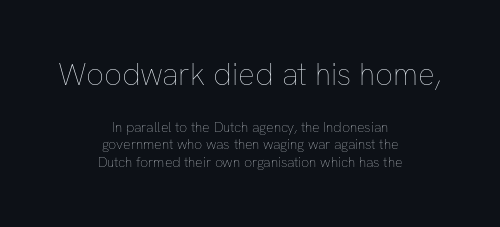
The image shows 31 px thin type, upright; set centered, normal line spacing (1.26x), normal letter spacing, not underlined; the first (top) block is 2.21x larger; low stroke contrast and a medium x-height.
